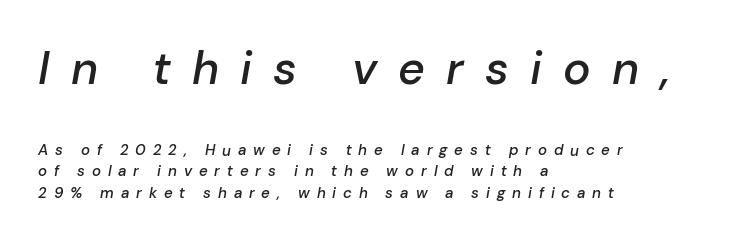
The image shows 46 px semibold type, italic (leaning right); set left-aligned, normal line spacing (1.42x), unusually wide letter spacing (+0.46 em), not underlined; the first (top) block is 3.07x larger; low stroke contrast and a medium x-height.
